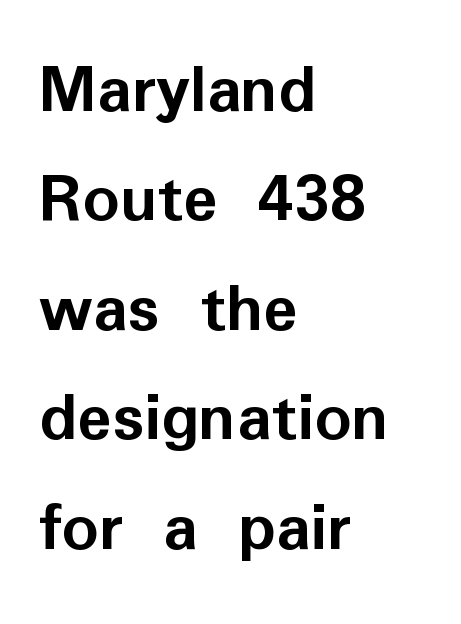
Q: Is the text bold? A: Yes.
Q: Is the text italic (slanted)? A: No, it is upright.
Q: Is the typeface a serif or a sans-serif typeface? A: Sans-serif.
Q: Is the text underlined? A: No.
Q: How is the paragraph aligned? A: Left-aligned.
Q: Is the spacing between letters normal or unusually wide? A: Normal.
Q: Is the spacing between lines tight, normal or loose? A: Normal.
Q: Width (condensed, normal, or wide)? A: Normal.
Q: Stroke contrast? A: Low.
Q: x-height? A: Medium.
Q: Monospaced? A: No.
